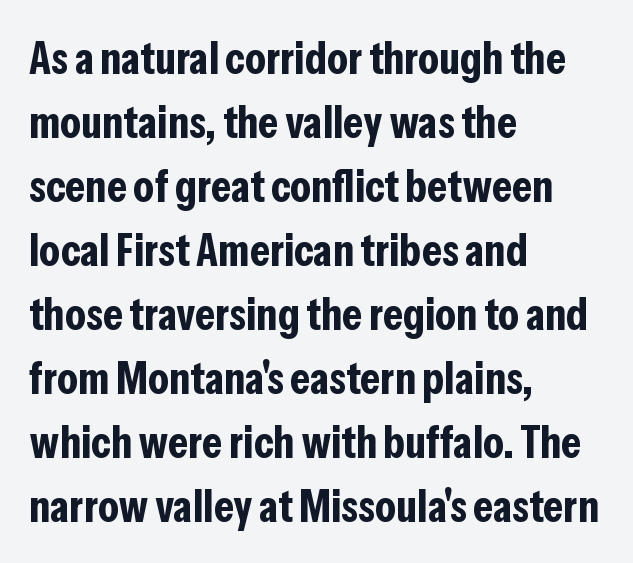
Typesetter's note: full bold, strokes at maximum text heaviness. The leading is moderate, giving the passage an even texture. Bare-footed words on every line. The rendering shows plain stroke endings on the letterforms — a sans-serif design.
